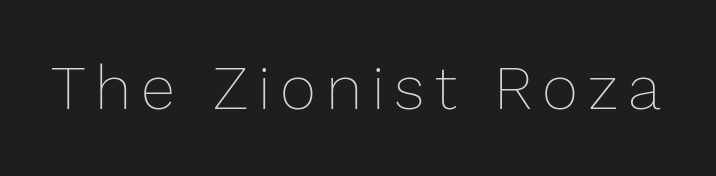
{"italic": "no", "bold": "no", "weight": "thin", "width": "normal", "stroke_contrast": "low", "x_height": "medium", "monospaced": "no", "underline": "no", "glyph_px": 62}
